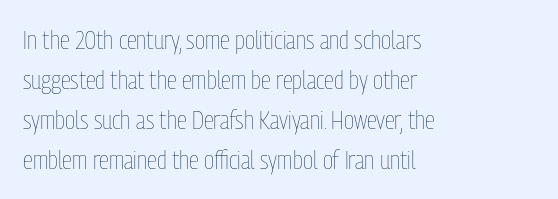
Q: Is the text bold? A: No.
Q: Is the text italic (slanted)? A: No, it is upright.
Q: Is the text underlined? A: No.
Q: How is the paragraph aligned? A: Left-aligned.
Q: Is the spacing between letters normal or unusually wide? A: Normal.
Q: Is the spacing between lines tight, normal or loose? A: Normal.
